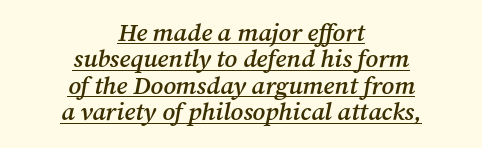
Q: Is the text bold? A: Semi-bold.
Q: Is the text italic (slanted)? A: Yes, it leans right by about 12 degrees.
Q: Is the text underlined? A: Yes.
Q: How is the paragraph aligned? A: Centered.
Q: Is the spacing between letters normal or unusually wide? A: Normal.
Q: Is the spacing between lines tight, normal or loose? A: Tight.
